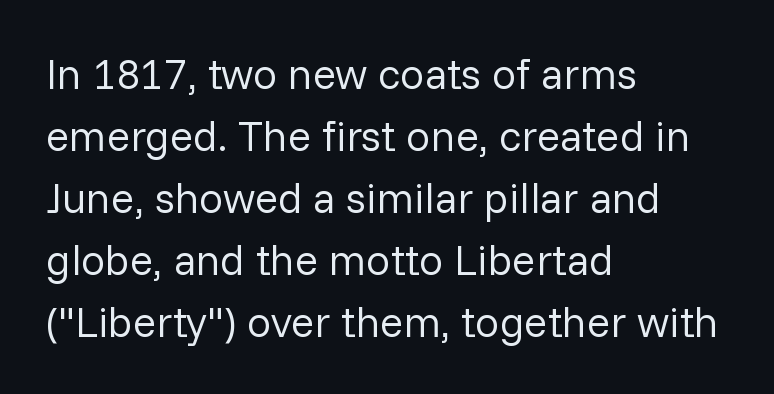
Q: Is the text bold? A: No.
Q: Is the text italic (slanted)? A: No, it is upright.
Q: Is the typeface a serif or a sans-serif typeface? A: Sans-serif.
Q: Is the text underlined? A: No.
Q: How is the paragraph aligned? A: Left-aligned.
Q: Is the spacing between letters normal or unusually wide? A: Normal.
Q: Is the spacing between lines tight, normal or loose? A: Normal.
Q: Width (condensed, normal, or wide)? A: Normal.
Q: Stroke contrast? A: Low.
Q: x-height? A: Medium.
Q: Monospaced? A: No.
